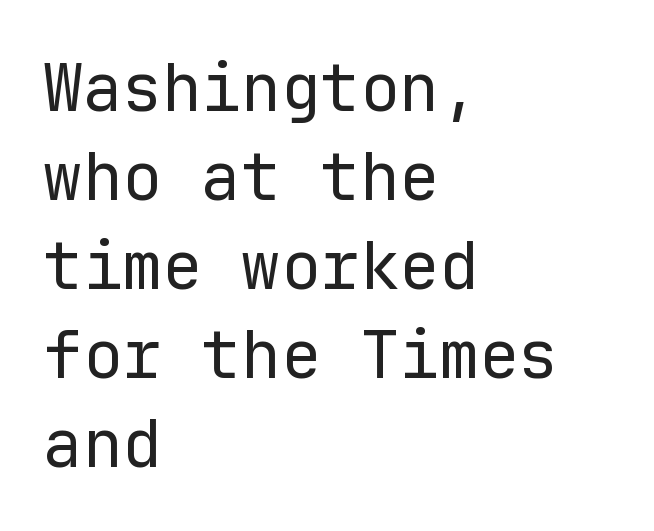
Upright lettering throughout. Students, note that the glyphs here touch the page at normal intervals. The letters carry no serifs — their stems end cleanly without finishing strokes. Think of a typewriter: that constant character pitch is what you see here. Students, observe: this is what conventionally led text looks like.
